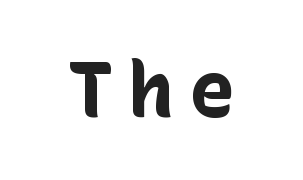
Q: Is the text bold? A: Yes.
Q: Is the text italic (slanted)? A: No, it is upright.
Q: Is the typeface a serif or a sans-serif typeface? A: Sans-serif.
Q: Is the text underlined? A: No.
Q: Width (condensed, normal, or wide)? A: Normal.
Q: Stroke contrast? A: Low.
Q: x-height? A: Medium.
Q: Monospaced? A: No.
